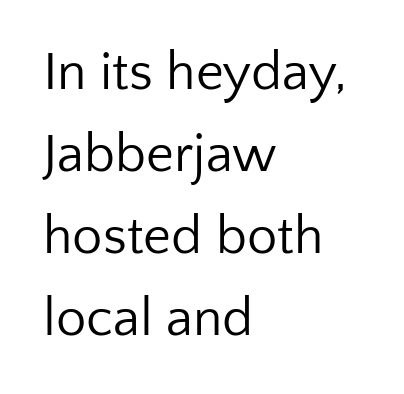
{"serif": "no", "italic": "no", "bold": "no", "weight": "regular", "width": "normal", "stroke_contrast": "low", "x_height": "medium", "monospaced": "no", "underline": "no", "align": "left", "line_spacing": "normal", "line_spacing_ratio": 1.52, "letter_spacing": "normal", "letter_spacing_em": 0.0, "glyph_px": 54}
